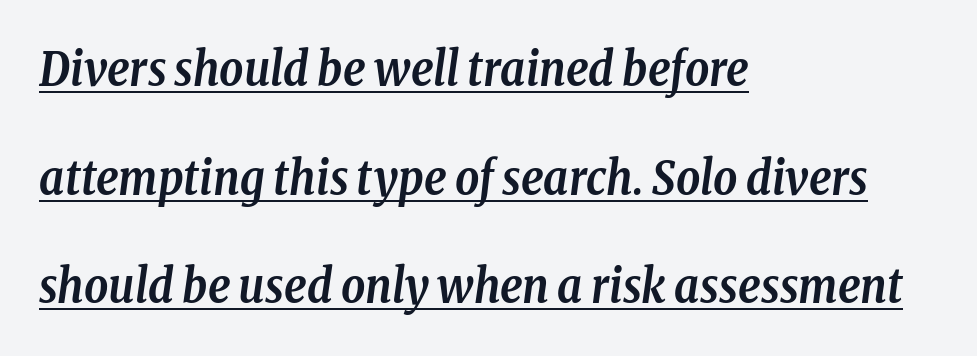
{"serif": "yes", "italic": "yes", "lean": "right", "slant_degrees": 8, "bold": "yes", "weight": "semibold", "width": "condensed", "stroke_contrast": "low", "x_height": "medium", "monospaced": "no", "underline": "yes", "align": "left", "line_spacing": "loose", "line_spacing_ratio": 2.31, "letter_spacing": "normal", "letter_spacing_em": 0.0, "glyph_px": 47}
